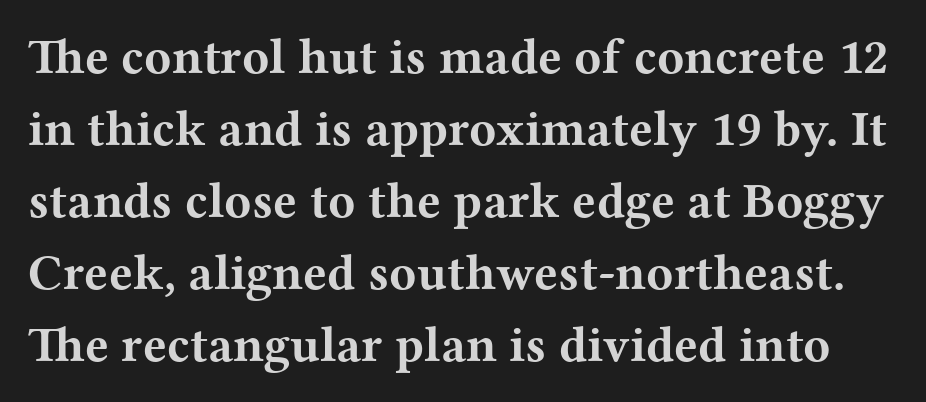
{"serif": "yes", "italic": "no", "bold": "yes", "weight": "bold", "width": "wide", "stroke_contrast": "medium", "x_height": "medium", "monospaced": "no", "underline": "no", "line_spacing": "normal", "line_spacing_ratio": 1.44, "letter_spacing": "normal", "letter_spacing_em": 0.0, "glyph_px": 50}
